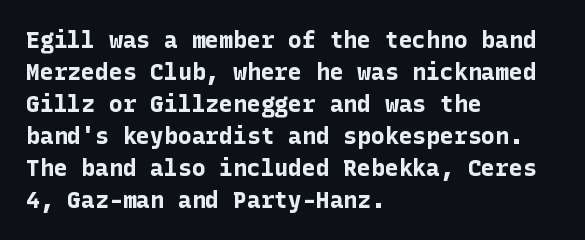
{"italic": "no", "bold": "yes", "underline": "no", "align": "left", "line_spacing": "normal", "line_spacing_ratio": 1.39, "letter_spacing": "normal", "letter_spacing_em": 0.0, "glyph_px": 23}
